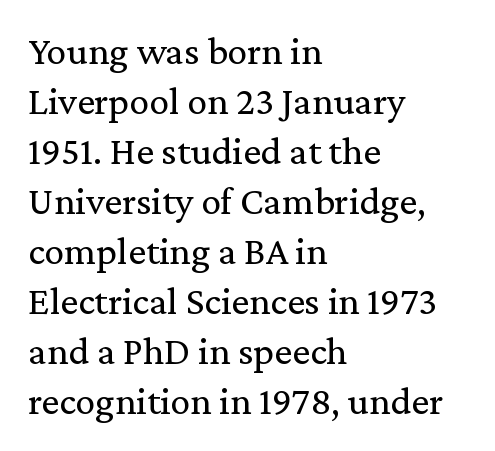
The image shows 40 px regular-weight serif type, upright; set left-aligned, normal line spacing (1.25x), normal letter spacing, not underlined; low stroke contrast and a medium x-height.
